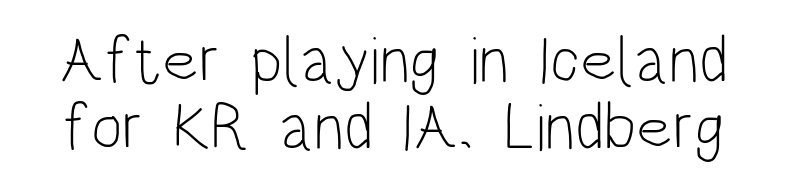
The image shows 67 px light, condensed sans-serif type, upright; set tight line spacing (1.0x), normal letter spacing, not underlined; low stroke contrast and a large x-height.
